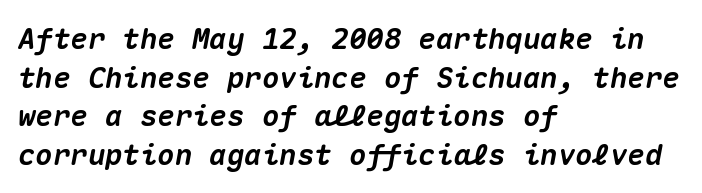
The image shows 29 px heavy type, italic (leaning right), monospaced; set left-aligned, normal line spacing (1.33x), normal letter spacing, not underlined; medium stroke contrast and a medium x-height.
